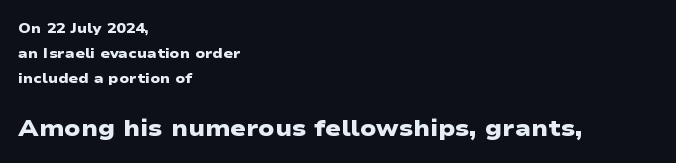
Q: Is the text bold? A: Yes.
Q: Is the text underlined? A: No.
Q: How is the paragraph aligned? A: Left-aligned.
Q: Is the spacing between letters normal or unusually wide? A: Normal.
Q: Which block of text is set in a larger size, the first (top) or the second (bottom)? A: The second (bottom) one.
